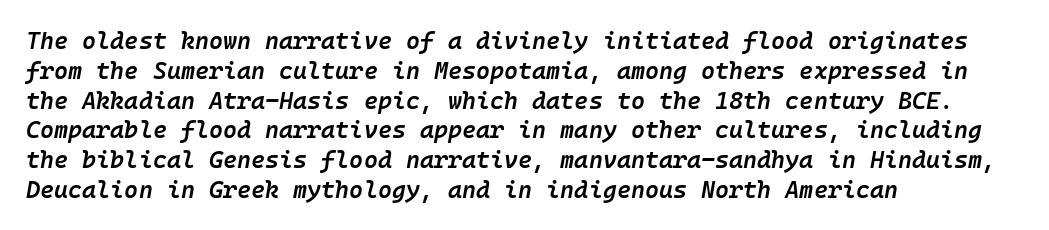
{"italic": "yes", "lean": "right", "slant_degrees": 10, "bold": "semi", "underline": "no", "align": "left", "line_spacing_ratio": 1.24, "letter_spacing": "normal", "letter_spacing_em": 0.0, "glyph_px": 24}
